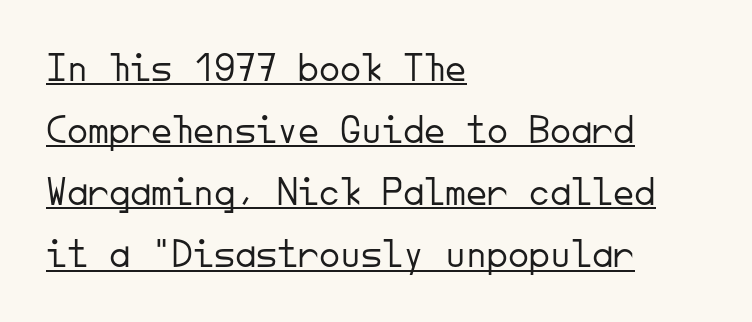
The weight tops out at a normal text grade. Spacing verdict: monospaced, one width for all characters. This rendering employs a face without finishing strokes, i.e., a sans-serif. Summary of vertical rhythm: regular, with standard interline spacing. Observe the ordinary spacing: letters are neighbours, not strangers.
